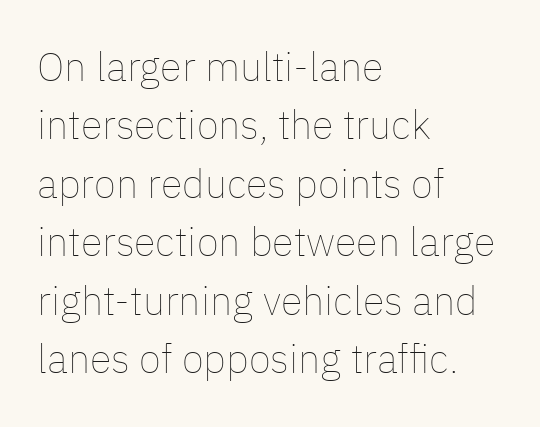
{"italic": "no", "bold": "no", "weight": "thin", "width": "normal", "stroke_contrast": "low", "x_height": "medium", "monospaced": "no", "underline": "no", "align": "left", "line_spacing": "normal", "line_spacing_ratio": 1.46, "letter_spacing": "normal", "letter_spacing_em": 0.0, "glyph_px": 40}
